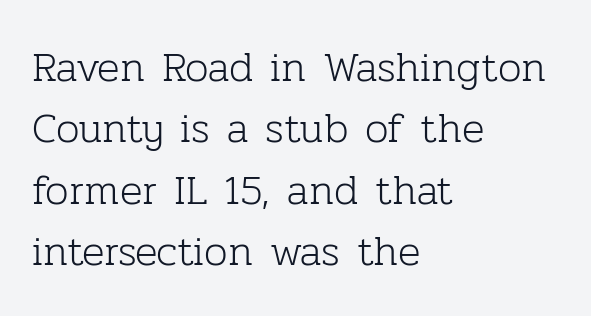
Q: Is the text bold? A: No.
Q: Is the text italic (slanted)? A: No, it is upright.
Q: Is the typeface a serif or a sans-serif typeface? A: Serif.
Q: Is the text underlined? A: No.
Q: How is the paragraph aligned? A: Left-aligned.
Q: Is the spacing between letters normal or unusually wide? A: Normal.
Q: Is the spacing between lines tight, normal or loose? A: Normal.
Q: Width (condensed, normal, or wide)? A: Normal.
Q: Stroke contrast? A: Low.
Q: x-height? A: Medium.
Q: Monospaced? A: No.
